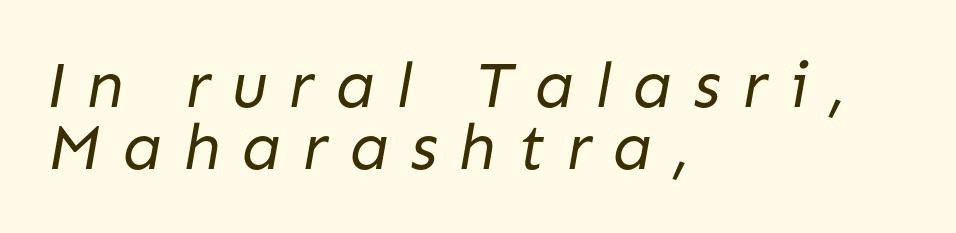
{"serif": "no", "bold": "no", "weight": "regular", "width": "normal", "stroke_contrast": "low", "x_height": "medium", "monospaced": "no", "underline": "no", "align": "left", "line_spacing": "tight", "line_spacing_ratio": 0.96, "letter_spacing": "wide", "letter_spacing_em": 0.33, "glyph_px": 65}
